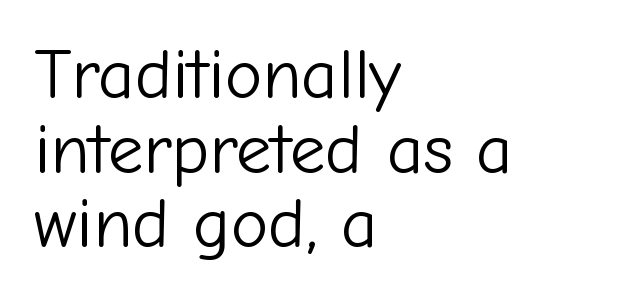
The image shows 71 px light sans-serif type, upright; set left-aligned, tight line spacing (1.05x), normal letter spacing, not underlined; low stroke contrast and a medium x-height.
